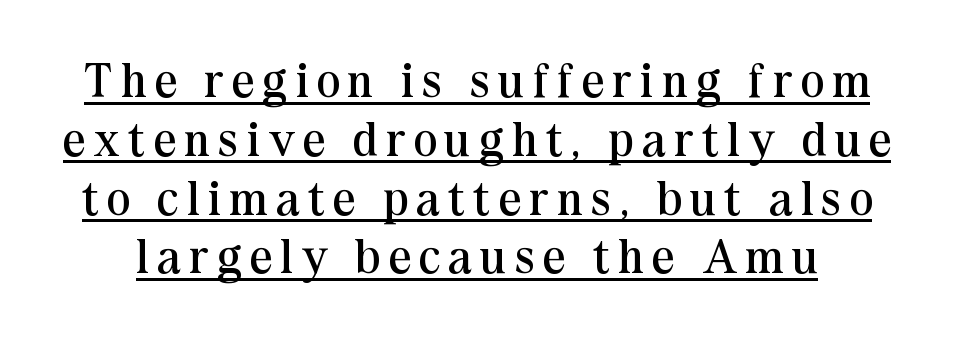
{"serif": "yes", "italic": "no", "bold": "no", "weight": "regular", "width": "normal", "stroke_contrast": "medium", "x_height": "medium", "monospaced": "no", "underline": "yes", "line_spacing_ratio": 1.2, "glyph_px": 49}
